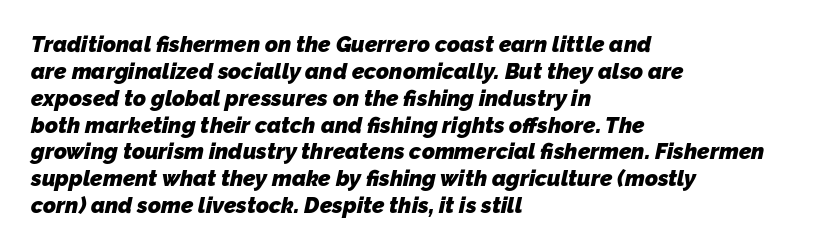
Q: Is the text bold? A: Yes.
Q: Is the text underlined? A: No.
Q: How is the paragraph aligned? A: Left-aligned.
Q: Is the spacing between letters normal or unusually wide? A: Normal.
